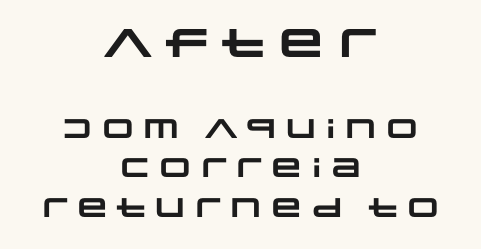
The image shows 40 px heavy, wide sans-serif type; set centered, normal line spacing (1.47x), normal letter spacing, not underlined; the first (top) block is 1.48x larger; low stroke contrast and a large x-height.
